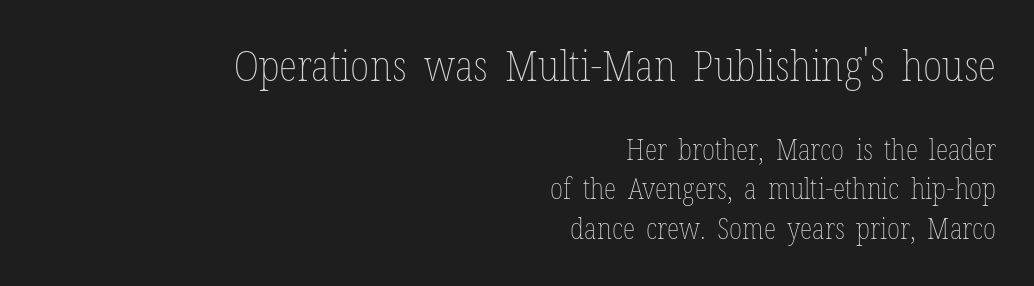
{"italic": "no", "bold": "no", "weight": "thin", "width": "condensed", "stroke_contrast": "low", "x_height": "medium", "monospaced": "no", "underline": "no", "align": "right", "line_spacing": "normal", "line_spacing_ratio": 1.36, "letter_spacing": "normal", "letter_spacing_em": 0.0, "larger_block": "first", "size_ratio": 1.48, "glyph_px": 43}
